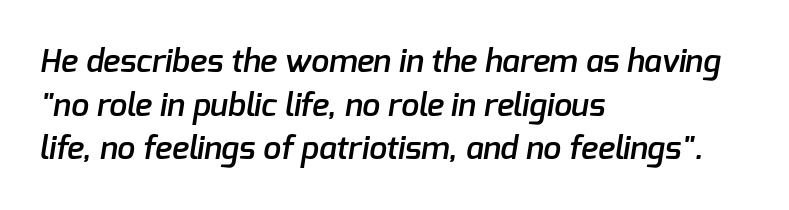
{"serif": "no", "bold": "semi", "weight": "semibold", "width": "normal", "stroke_contrast": "low", "x_height": "medium", "monospaced": "no", "underline": "no", "align": "left", "line_spacing": "normal", "line_spacing_ratio": 1.36, "letter_spacing": "normal", "letter_spacing_em": 0.0, "glyph_px": 32}
